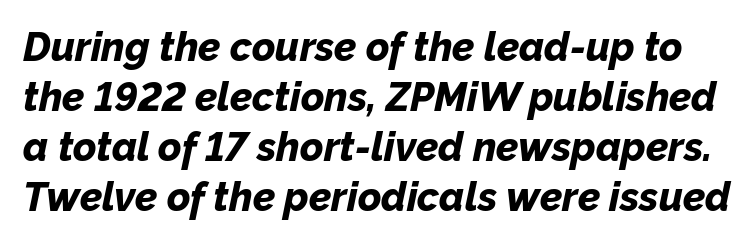
Q: Is the text bold? A: Yes.
Q: Is the text italic (slanted)? A: Yes, it leans right by about 12 degrees.
Q: Is the text underlined? A: No.
Q: Is the spacing between letters normal or unusually wide? A: Normal.
Q: Is the spacing between lines tight, normal or loose? A: Normal.
Q: Width (condensed, normal, or wide)? A: Normal.
Q: Stroke contrast? A: Low.
Q: x-height? A: Medium.
Q: Monospaced? A: No.
